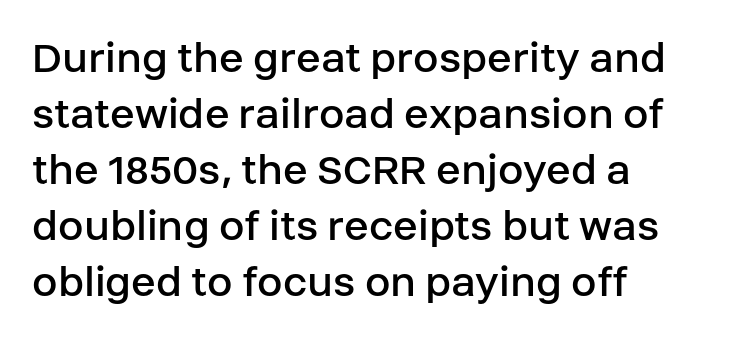
{"serif": "no", "italic": "no", "bold": "no", "weight": "regular", "width": "normal", "stroke_contrast": "low", "x_height": "large", "monospaced": "no", "underline": "no", "align": "left", "line_spacing_ratio": 1.22, "letter_spacing": "normal", "letter_spacing_em": 0.0, "glyph_px": 46}
